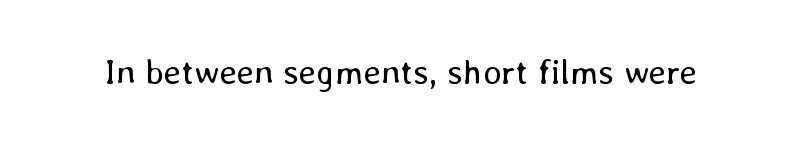
Q: Is the text bold? A: No.
Q: Is the text italic (slanted)? A: No, it is upright.
Q: Is the text underlined? A: No.
Q: Is the spacing between letters normal or unusually wide? A: Normal.
Q: Width (condensed, normal, or wide)? A: Normal.
Q: Stroke contrast? A: Low.
Q: x-height? A: Medium.
Q: Monospaced? A: No.
